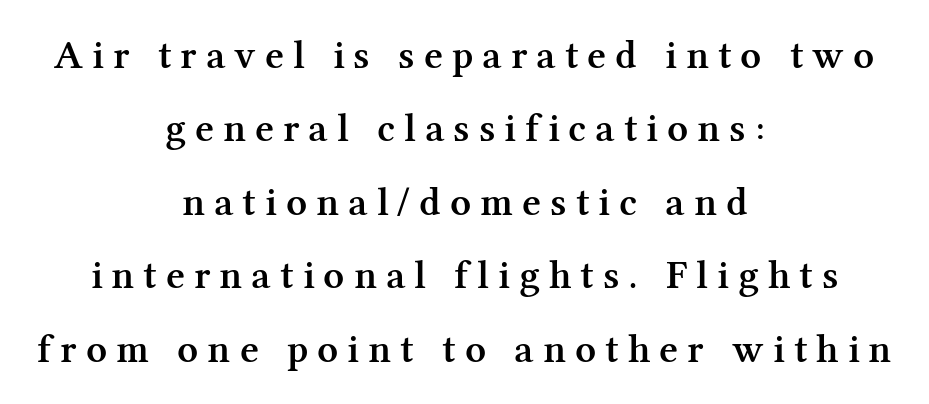
{"serif": "yes", "italic": "no", "bold": "semi", "weight": "semibold", "width": "normal", "stroke_contrast": "medium", "x_height": "medium", "monospaced": "no", "underline": "no", "align": "center", "line_spacing_ratio": 1.79, "letter_spacing": "wide", "letter_spacing_em": 0.22, "glyph_px": 41}
